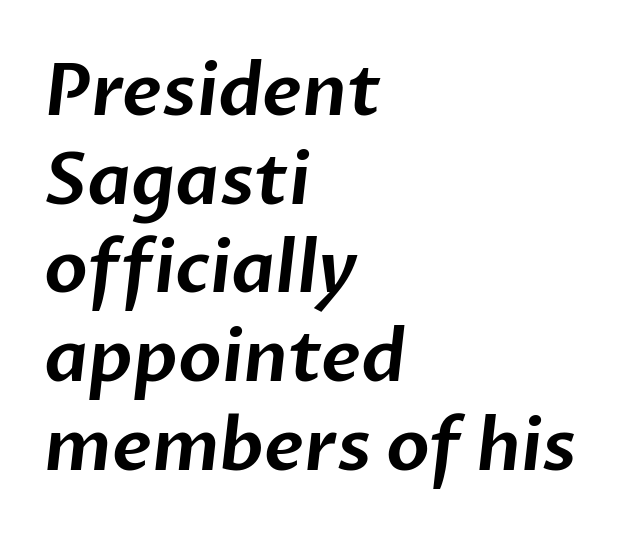
Underline: absent. Every row of glyphs begins at an identical x-position on the left. Whoever set this chose a conventional vertical rhythm. Serifs: no, the terminals of the letterforms are clean. Each word holds together tightly as a unit, with standard inter-letter gaps.
